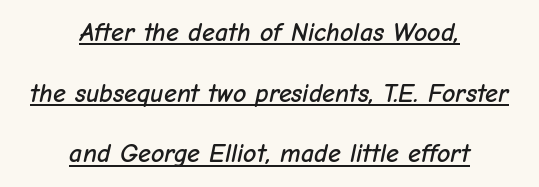
{"italic": "yes", "lean": "right", "slant_degrees": 12, "underline": "yes", "align": "center", "line_spacing": "loose", "line_spacing_ratio": 2.33, "letter_spacing": "normal", "letter_spacing_em": 0.0, "glyph_px": 26}
